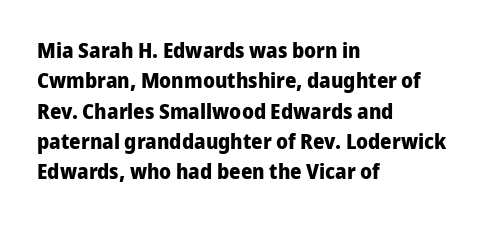
{"italic": "no", "bold": "yes", "underline": "no", "align": "left", "line_spacing": "normal", "line_spacing_ratio": 1.38, "letter_spacing": "normal", "letter_spacing_em": 0.0, "glyph_px": 22}
